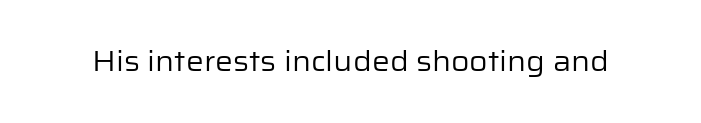
{"serif": "no", "italic": "no", "bold": "no", "weight": "regular", "width": "normal", "stroke_contrast": "low", "x_height": "medium", "monospaced": "no", "underline": "no", "letter_spacing": "normal", "letter_spacing_em": 0.0, "glyph_px": 28}
